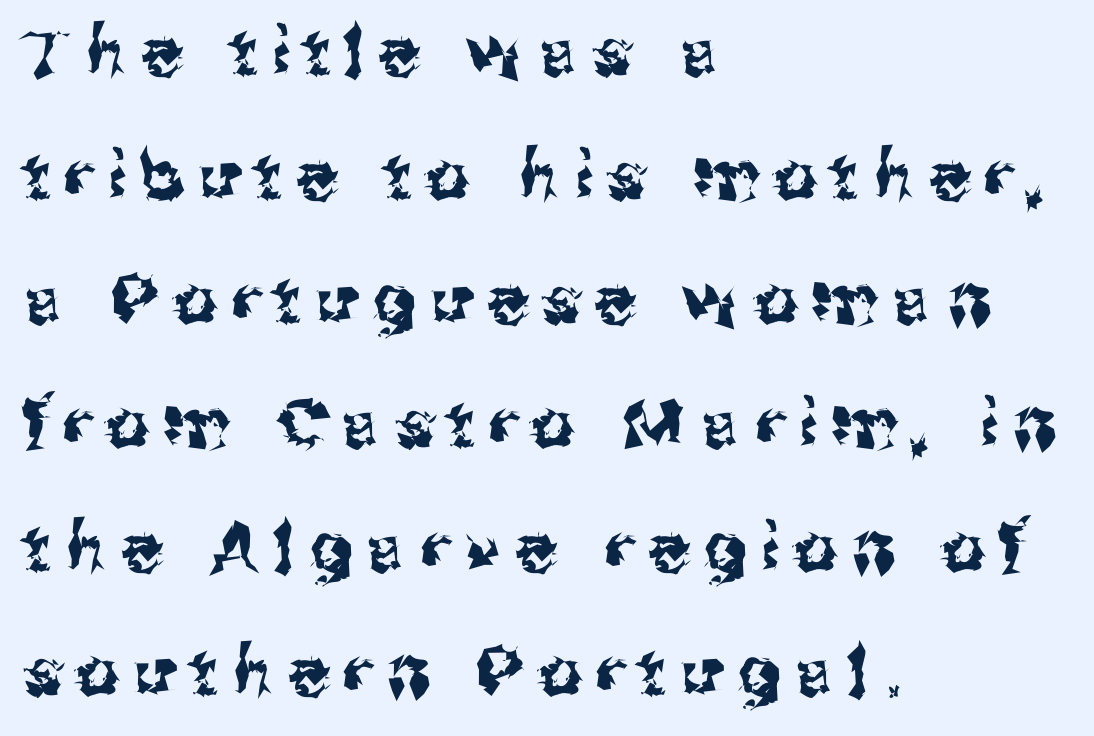
Observe the wide spacing: letters keep a clear distance from each other. Note the varied advance widths — an 'i' is clearly narrower than an 'm'. This is sans-serif lettering, the kind often seen on screens and signage. No word sits above an underline. Tall strokes in this sample are plumb rather than angled.
